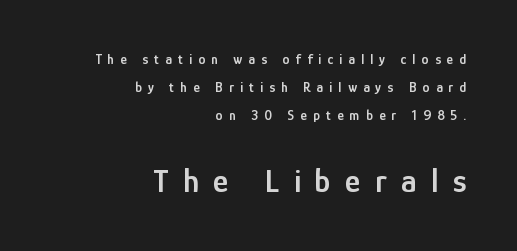
{"serif": "no", "italic": "no", "bold": "semi", "weight": "semibold", "width": "condensed", "stroke_contrast": "low", "x_height": "medium", "monospaced": "no", "underline": "no", "align": "right", "line_spacing": "loose", "line_spacing_ratio": 2.01, "letter_spacing": "wide", "letter_spacing_em": 0.44, "larger_block": "second", "size_ratio": 2.36, "glyph_px": 33}
